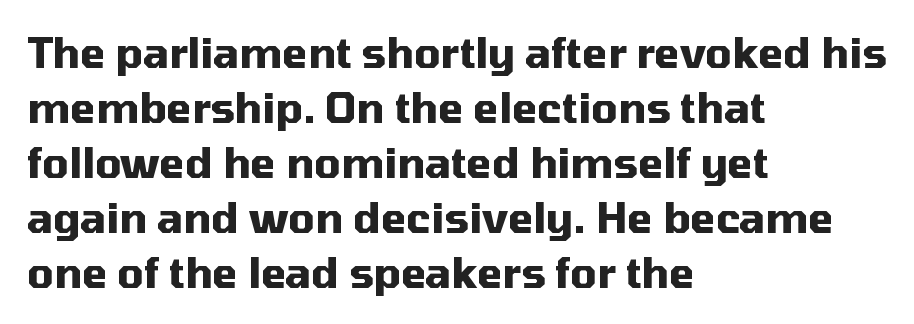
The image shows 41 px heavy sans-serif type, upright; set left-aligned, normal line spacing (1.34x), normal letter spacing, not underlined; medium stroke contrast and a medium x-height.
